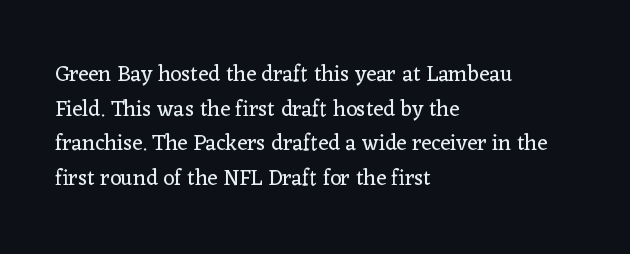
Q: Is the text bold? A: No.
Q: Is the text italic (slanted)? A: No, it is upright.
Q: Is the text underlined? A: No.
Q: How is the paragraph aligned? A: Left-aligned.
Q: Is the spacing between letters normal or unusually wide? A: Normal.
Q: Is the spacing between lines tight, normal or loose? A: Normal.
